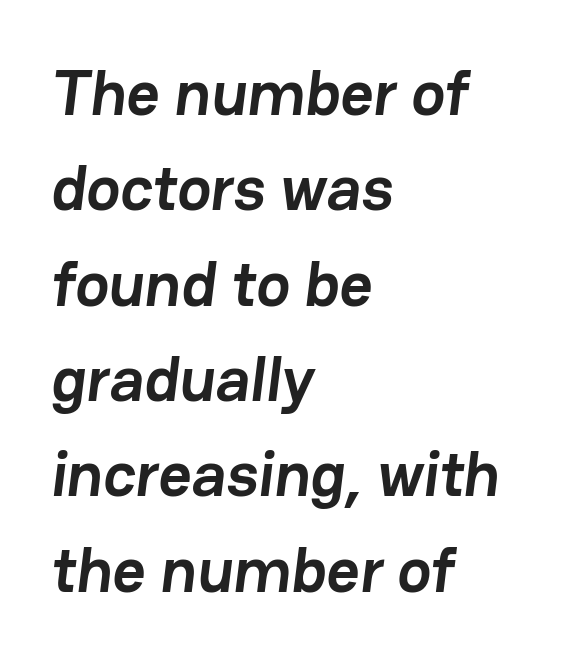
Q: Is the text bold? A: Yes.
Q: Is the typeface a serif or a sans-serif typeface? A: Sans-serif.
Q: Is the text underlined? A: No.
Q: How is the paragraph aligned? A: Left-aligned.
Q: Is the spacing between letters normal or unusually wide? A: Normal.
Q: Is the spacing between lines tight, normal or loose? A: Normal.
Q: Width (condensed, normal, or wide)? A: Normal.
Q: Stroke contrast? A: Low.
Q: x-height? A: Medium.
Q: Monospaced? A: No.
